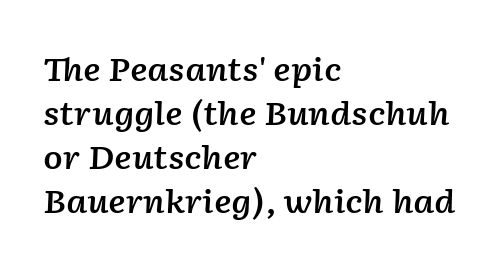
Q: Is the text bold? A: Semi-bold.
Q: Is the text italic (slanted)? A: Yes, it leans right by about 2 degrees.
Q: Is the text underlined? A: No.
Q: How is the paragraph aligned? A: Left-aligned.
Q: Is the spacing between letters normal or unusually wide? A: Normal.
Q: Is the spacing between lines tight, normal or loose? A: Normal.
Q: Width (condensed, normal, or wide)? A: Normal.
Q: Stroke contrast? A: Low.
Q: x-height? A: Medium.
Q: Monospaced? A: No.
